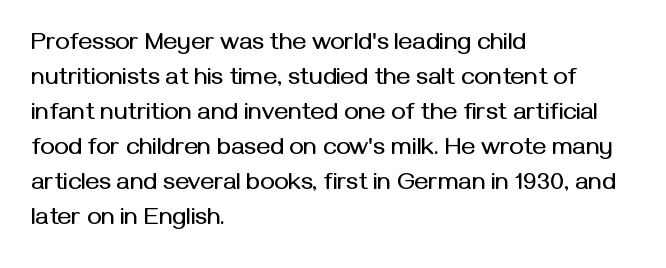
Q: Is the text italic (slanted)? A: No, it is upright.
Q: Is the text underlined? A: No.
Q: How is the paragraph aligned? A: Left-aligned.
Q: Is the spacing between letters normal or unusually wide? A: Normal.
Q: Is the spacing between lines tight, normal or loose? A: Normal.
